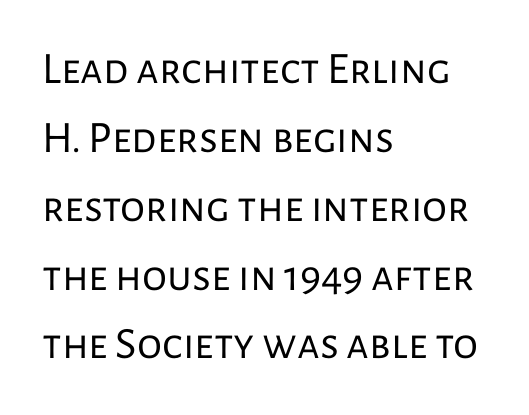
{"serif": "no", "italic": "no", "bold": "no", "weight": "regular", "width": "normal", "stroke_contrast": "low", "x_height": "medium", "monospaced": "no", "underline": "no", "align": "left", "line_spacing": "normal", "line_spacing_ratio": 1.53, "letter_spacing": "normal", "letter_spacing_em": 0.0, "glyph_px": 45}
